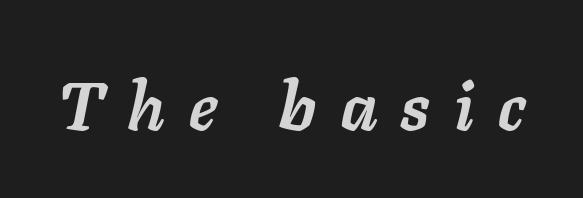
Q: Is the text bold? A: Yes.
Q: Is the text italic (slanted)? A: Yes, it leans right by about 11 degrees.
Q: Is the text underlined? A: No.
Q: Is the spacing between letters normal or unusually wide? A: Unusually wide.
Q: Width (condensed, normal, or wide)? A: Normal.
Q: Stroke contrast? A: Low.
Q: x-height? A: Medium.
Q: Monospaced? A: No.
